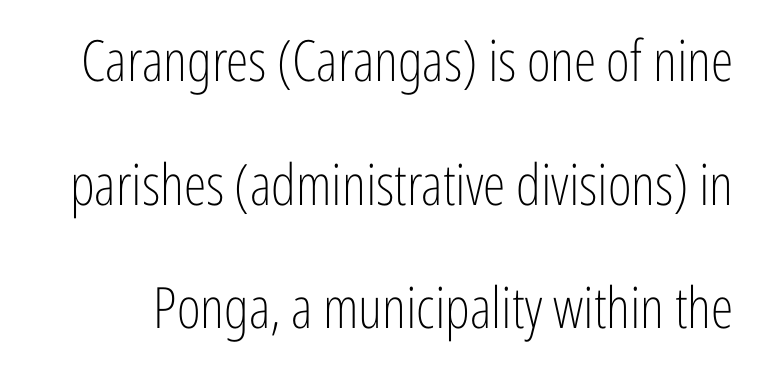
Is the letter spacing exaggerated? No — it looks like the ordinary default. The typography opts for an upright posture over an oblique one. Underline: absent. Is the stroke heavy? The answer is a plain regular-or-lighter.
